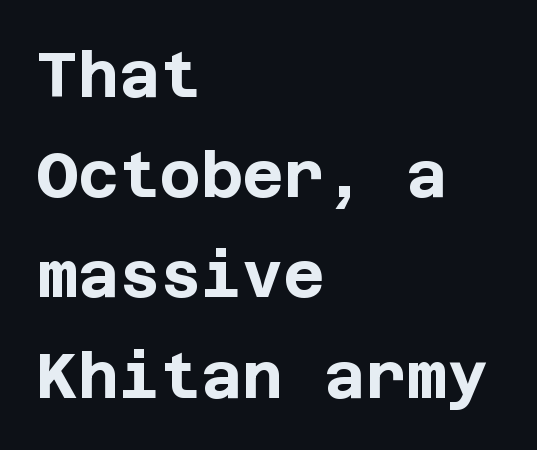
{"serif": "no", "italic": "no", "bold": "yes", "weight": "bold", "width": "normal", "stroke_contrast": "low", "x_height": "large", "underline": "no", "align": "left", "line_spacing": "normal", "line_spacing_ratio": 1.59, "letter_spacing": "normal", "letter_spacing_em": 0.0, "glyph_px": 63}
